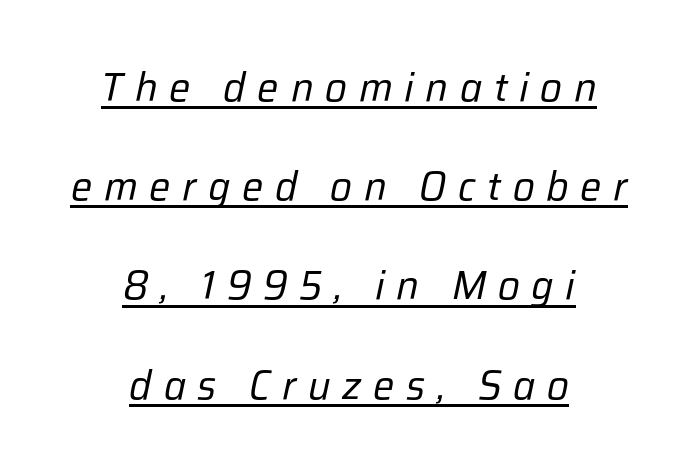
{"italic": "yes", "lean": "right", "slant_degrees": 12, "bold": "no", "weight": "regular", "width": "normal", "stroke_contrast": "low", "x_height": "medium", "monospaced": "no", "underline": "yes", "align": "center", "line_spacing": "loose", "line_spacing_ratio": 2.48, "letter_spacing": "wide", "letter_spacing_em": 0.29, "glyph_px": 40}
